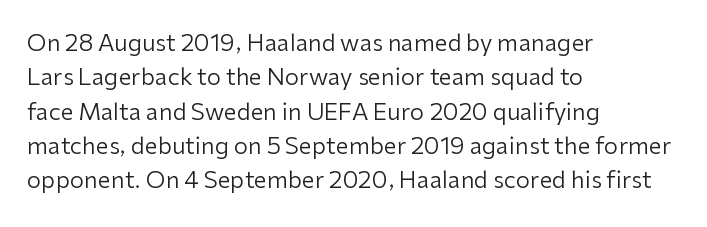
The vertical gap from one line to the next is medium. These lines were composed using upright roman letters. Horizontal alignment here is leftward, the default for most running prose. The gaps between neighbouring characters are ordinary and unremarkable. Weight: regular or lighter.
